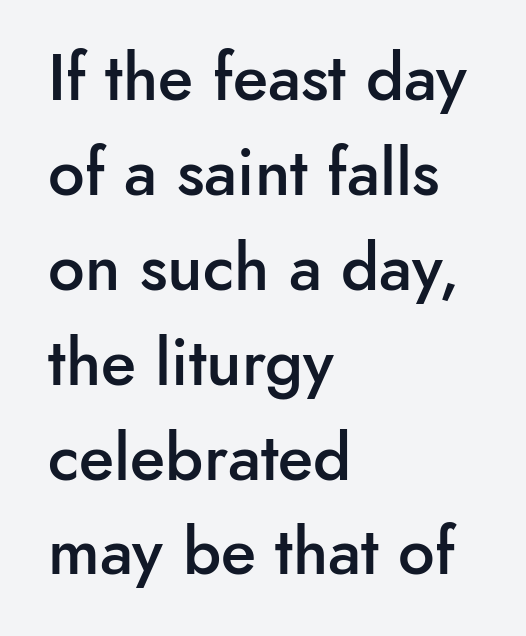
The image shows 65 px semibold sans-serif type, upright; set left-aligned, normal line spacing (1.46x), normal letter spacing, not underlined; low stroke contrast and a small x-height.
